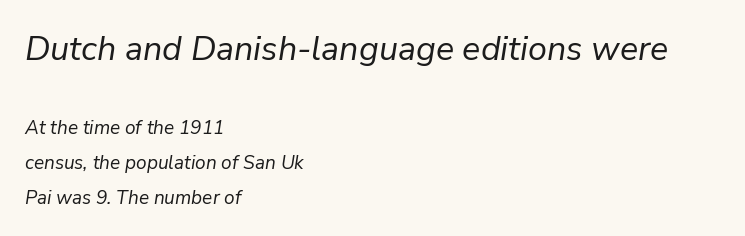
The image shows 34 px regular-weight type, italic (leaning right); set left-aligned, line spacing 1.83x, normal letter spacing, not underlined; the first (top) block is 1.79x larger; low stroke contrast and a medium x-height.
